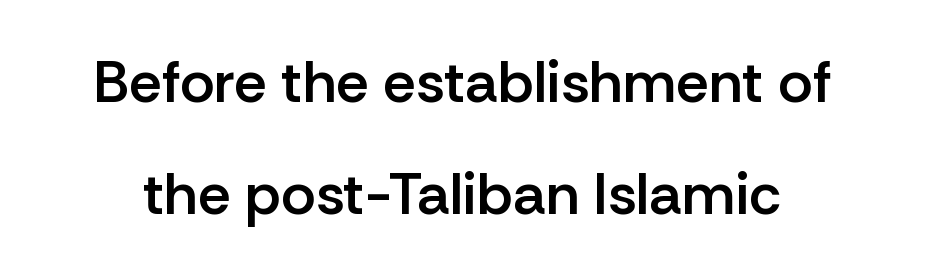
The image shows 59 px semibold sans-serif type, upright; set loose line spacing (1.9x), normal letter spacing, not underlined; low stroke contrast and a medium x-height.
